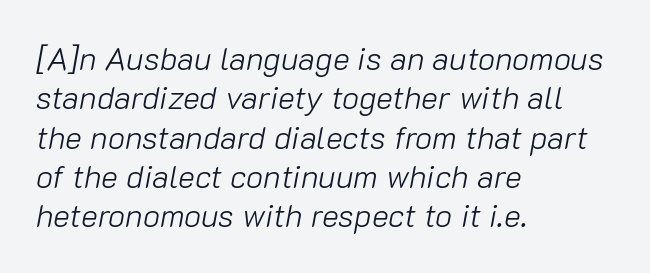
Is this a heavy cut? Hardly; it is regular or lighter. Check the space under the baseline: it is left empty. The passage shown leans; its letterforms are oblique. These lines keep a tight, regular rhythm from letter to letter. This sample has the flowing, uneven cadence of proportional lettering. A student would call this left alignment; a typographer would say flush left, rag right.
